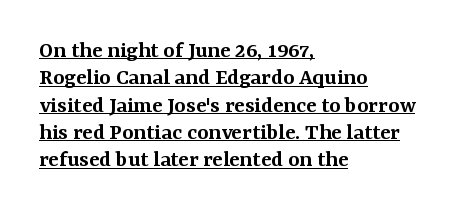
{"italic": "no", "bold": "semi", "underline": "yes", "align": "left", "line_spacing": "tight", "line_spacing_ratio": 1.14, "letter_spacing": "normal", "letter_spacing_em": 0.0, "glyph_px": 24}
